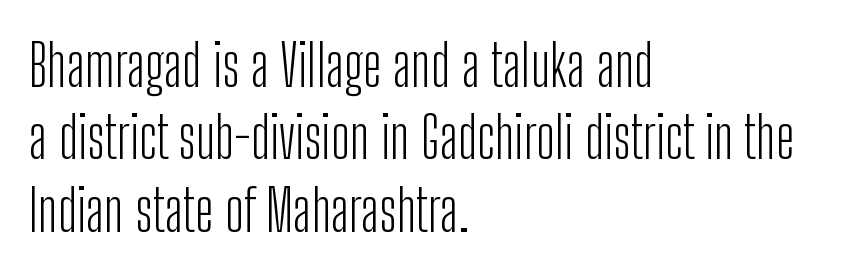
{"serif": "no", "italic": "no", "bold": "no", "weight": "light", "width": "condensed", "stroke_contrast": "low", "x_height": "medium", "monospaced": "no", "underline": "no", "align": "left", "line_spacing": "normal", "line_spacing_ratio": 1.25, "letter_spacing": "normal", "letter_spacing_em": 0.0, "glyph_px": 58}
